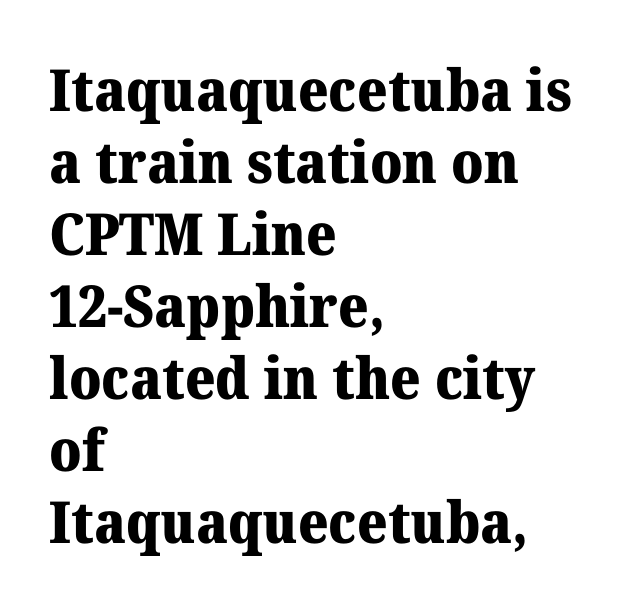
Spacing verdict: proportional, widths tailored to each character. A dark, heavy texture on the line: the type is bold. The rendering keeps characters at their native spacing. Bare-footed words on every line. Left-aligned paragraph, ragged on the right.
